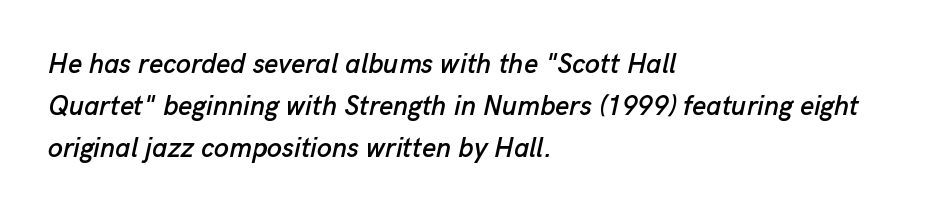
Q: Is the text italic (slanted)? A: Yes, it leans right by about 13 degrees.
Q: Is the text underlined? A: No.
Q: How is the paragraph aligned? A: Left-aligned.
Q: Is the spacing between letters normal or unusually wide? A: Normal.
Q: Is the spacing between lines tight, normal or loose? A: Normal.
